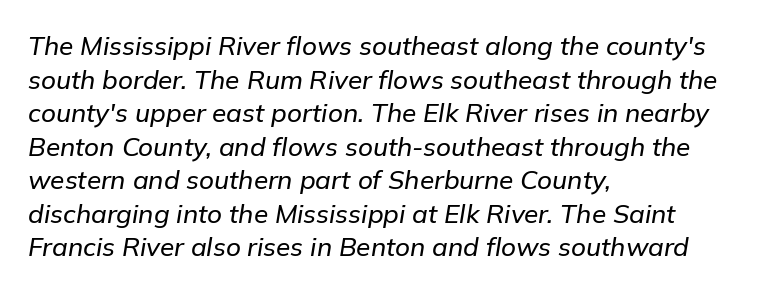
The rendering keeps characters at their native spacing. The space between consecutive lines is moderate. This sample uses an oblique cut, with every glyph tilted off the vertical. A bare baseline throughout the passage.
